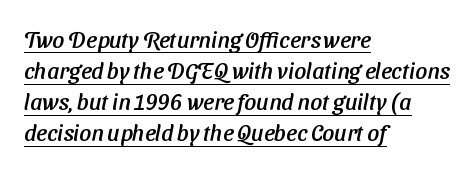
Q: Is the text underlined? A: Yes.
Q: How is the paragraph aligned? A: Left-aligned.
Q: Is the spacing between letters normal or unusually wide? A: Normal.
Q: Is the spacing between lines tight, normal or loose? A: Normal.
